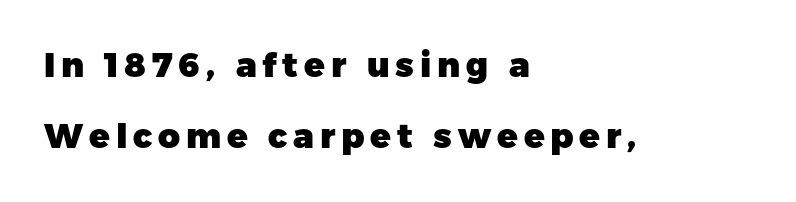
Teacher's note: observe the even left margin — that is flush-left alignment. This is roman type, the default non-slanted kind. Check the space under the baseline: it is left empty. Look at the stroke-to-counter ratio: heavy, a bold. Observe the absence of serifs on each vertical stroke in this sample. The passage shown stacks its lines with a broad gap.
